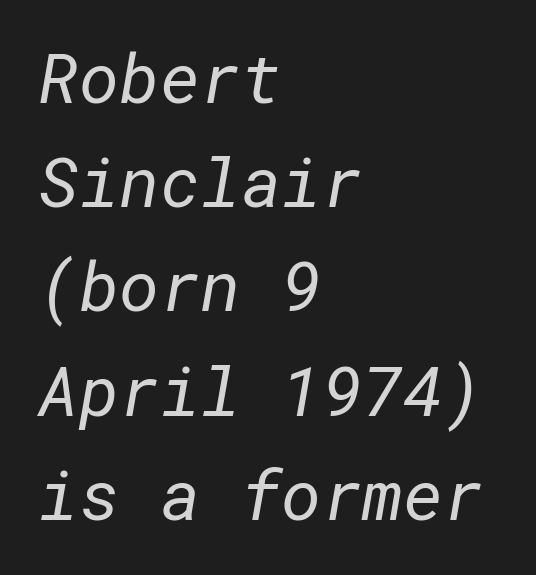
{"serif": "no", "bold": "no", "weight": "regular", "width": "normal", "stroke_contrast": "low", "x_height": "medium", "underline": "no", "align": "left", "line_spacing": "normal", "line_spacing_ratio": 1.51, "letter_spacing": "normal", "letter_spacing_em": 0.0, "glyph_px": 69}
